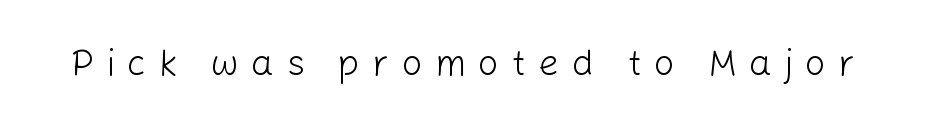
To sum up the face: it is a sans, with no serifs. Ink coverage per letter is moderate at most. The letters are spread apart with noticeably loose tracking. Posture: straight, roman, zero tilt.
